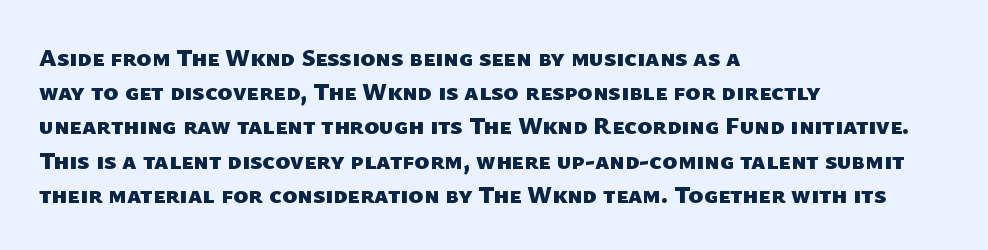
{"bold": "yes", "underline": "no", "align": "left", "line_spacing": "normal", "line_spacing_ratio": 1.37, "letter_spacing": "normal", "letter_spacing_em": 0.0, "glyph_px": 25}
